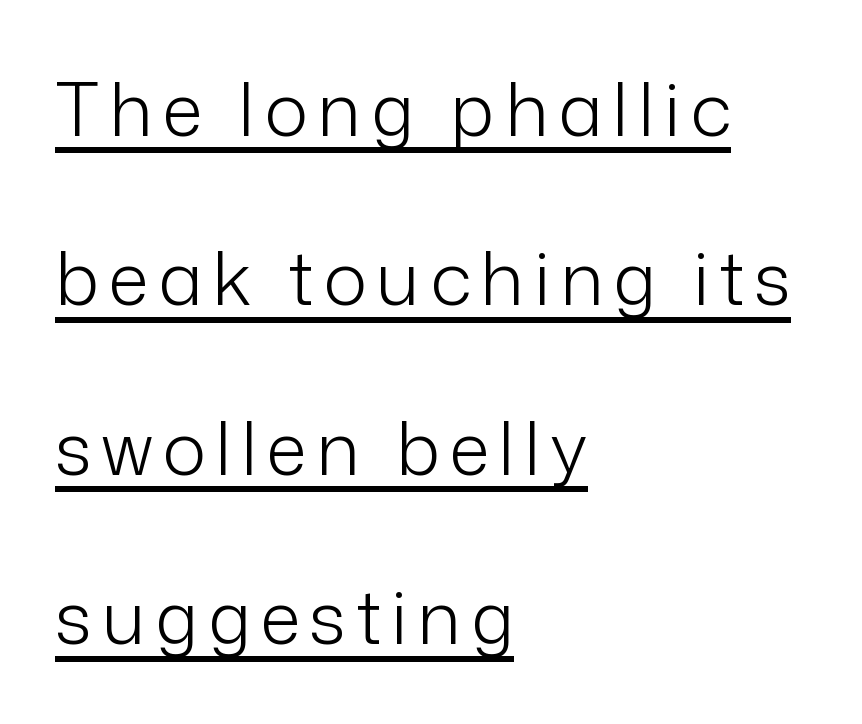
The image shows 74 px light sans-serif type, upright; set left-aligned, loose line spacing (2.29x), underlined; low stroke contrast and a medium x-height.
